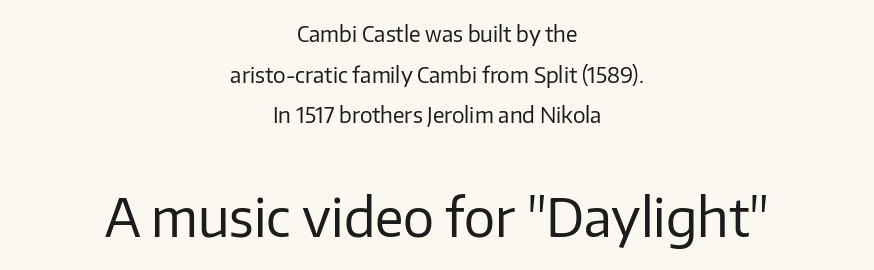
{"serif": "no", "italic": "no", "bold": "no", "weight": "regular", "width": "normal", "stroke_contrast": "low", "x_height": "medium", "monospaced": "no", "underline": "no", "align": "center", "line_spacing": "loose", "line_spacing_ratio": 1.93, "letter_spacing": "normal", "letter_spacing_em": 0.0, "larger_block": "second", "size_ratio": 2.48, "glyph_px": 52}
